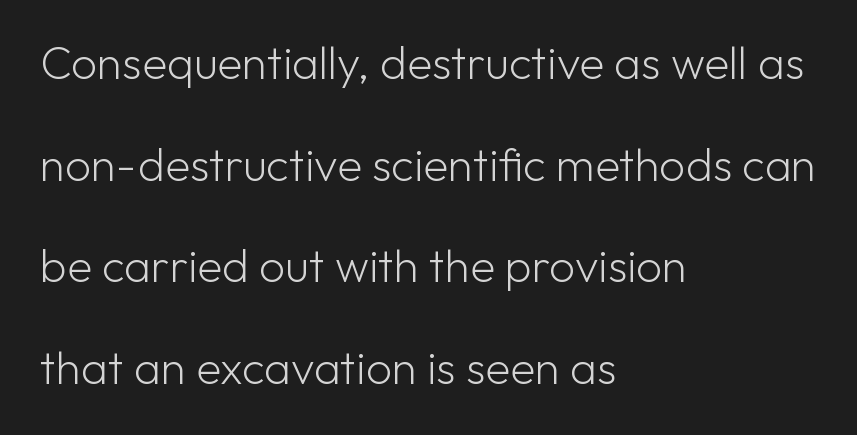
A light-to-regular cut is what we see here. Lines of text with bare space underneath. Characters remain perfectly vertical along every line. You can tell from the bare stems that sans-serif type was used. This sample has the flowing, uneven cadence of proportional lettering. These lines are set flush left with a ragged right edge.
